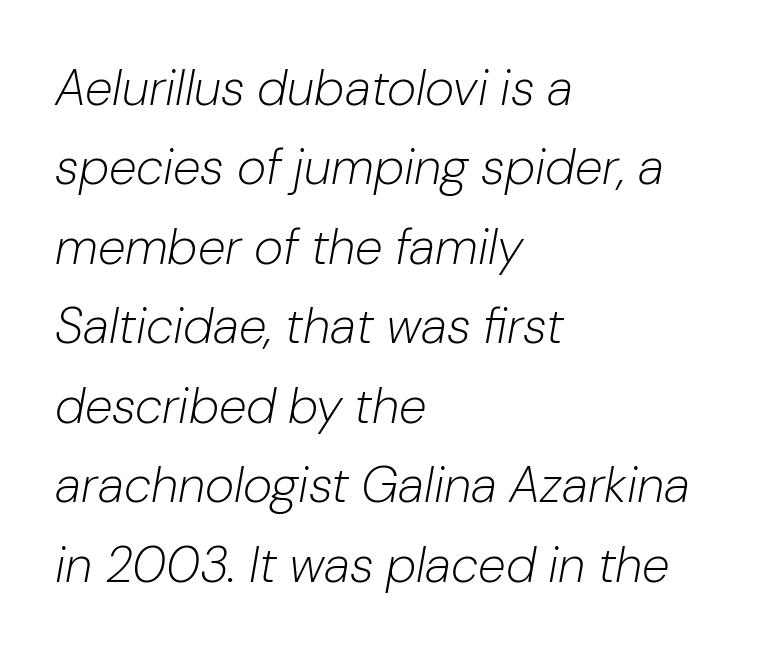
Q: Is the text bold? A: No.
Q: Is the text italic (slanted)? A: Yes, it leans right by about 10 degrees.
Q: Is the text underlined? A: No.
Q: How is the paragraph aligned? A: Left-aligned.
Q: Is the spacing between letters normal or unusually wide? A: Normal.
Q: Is the spacing between lines tight, normal or loose? A: Normal.
Q: Width (condensed, normal, or wide)? A: Normal.
Q: Stroke contrast? A: Low.
Q: x-height? A: Medium.
Q: Monospaced? A: No.
